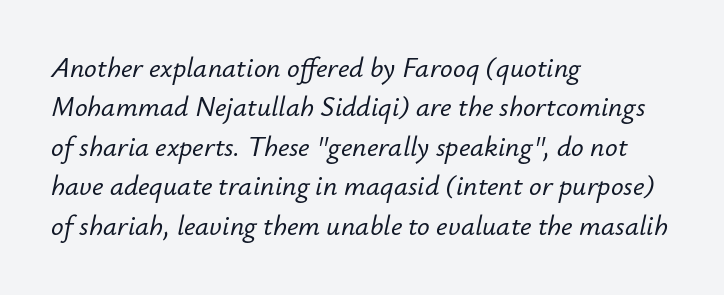
{"italic": "yes", "lean": "right", "slant_degrees": 12, "width": "normal", "stroke_contrast": "low", "x_height": "small", "monospaced": "no", "underline": "no", "align": "left", "line_spacing": "normal", "line_spacing_ratio": 1.41, "letter_spacing": "normal", "letter_spacing_em": 0.0, "glyph_px": 28}
